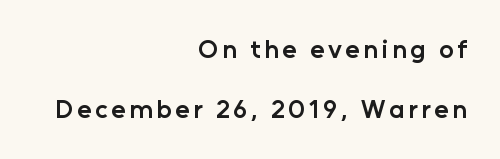
{"italic": "no", "bold": "semi", "underline": "no", "align": "right", "line_spacing": "loose", "line_spacing_ratio": 2.32, "glyph_px": 26}
